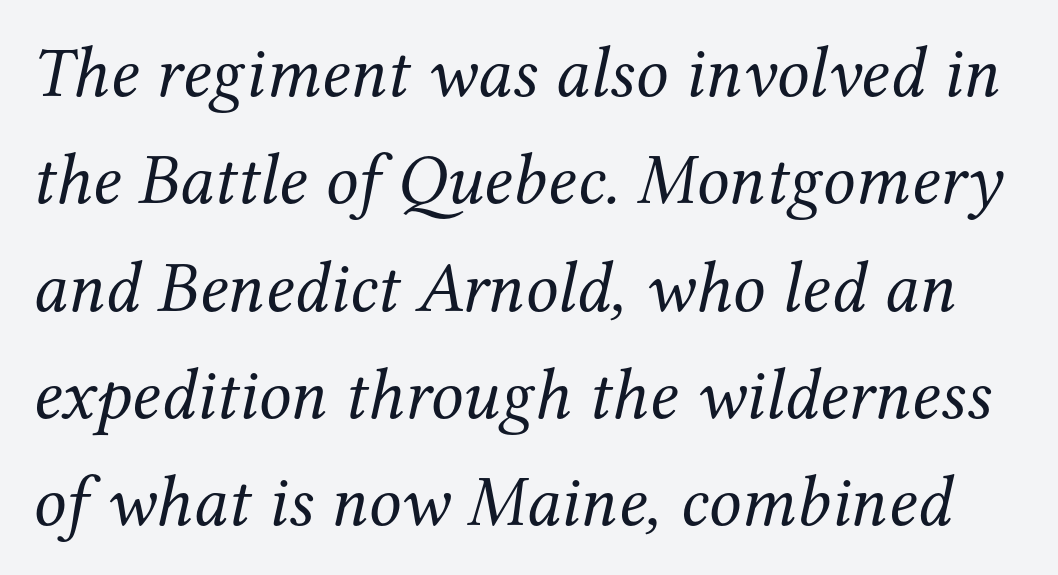
The image shows 72 px regular-weight serif type, italic (leaning right); set normal line spacing (1.49x), normal letter spacing, not underlined; medium stroke contrast and a medium x-height.
